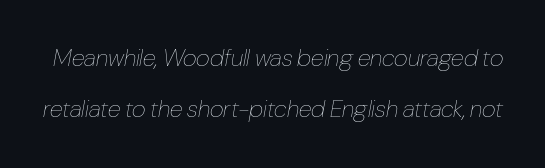
Q: Is the text bold? A: No.
Q: Is the text italic (slanted)? A: Yes, it leans right by about 10 degrees.
Q: Is the text underlined? A: No.
Q: Is the spacing between letters normal or unusually wide? A: Normal.
Q: Is the spacing between lines tight, normal or loose? A: Loose.
